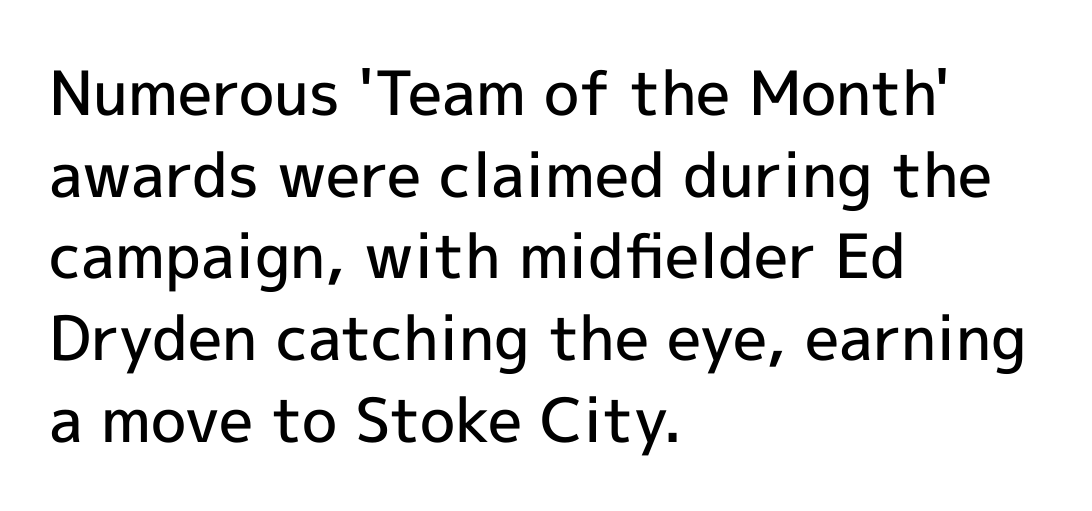
Tracking here is standard; glyphs follow each other at the usual distance. Caption: multi-line text, flush left, ragged right. Bold? Not quite — semibold, heavier than regular but stopping short. Each letter keeps its own natural width here, so spacing adapts to shape. The letters carry no serifs — their stems end cleanly without finishing strokes. The specimen omits any rule beneath the text block's lines.
